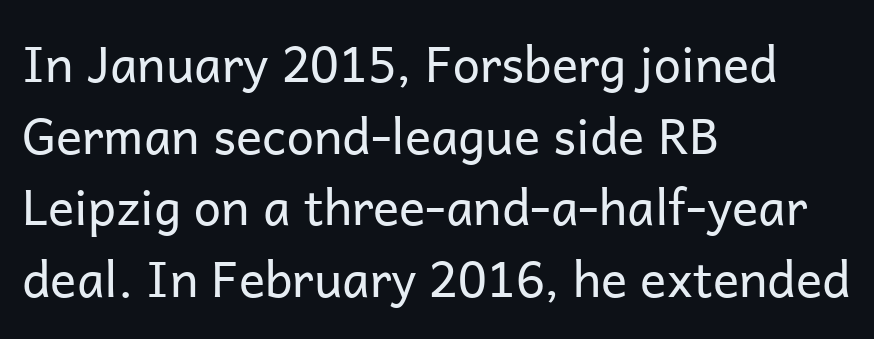
The face used here is proportionally spaced, like ordinary book or web type. If you drew a ruler down the left edge, every line would touch it. The designer went with a sans here, leaving each stem footless. Characters follow at the spacing the type designer built in. The strip under each line holds only bare page.
